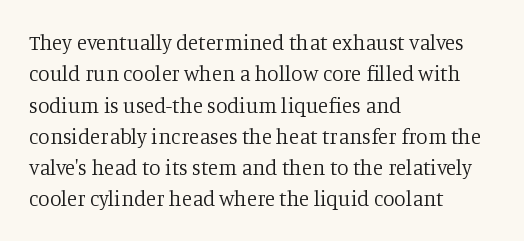
Ordinary non-slanted type is in use. Honestly, the row spacing looks completely unremarkable. These lines keep a tight, regular rhythm from letter to letter. These lines stack with their left ends in a neat column.
